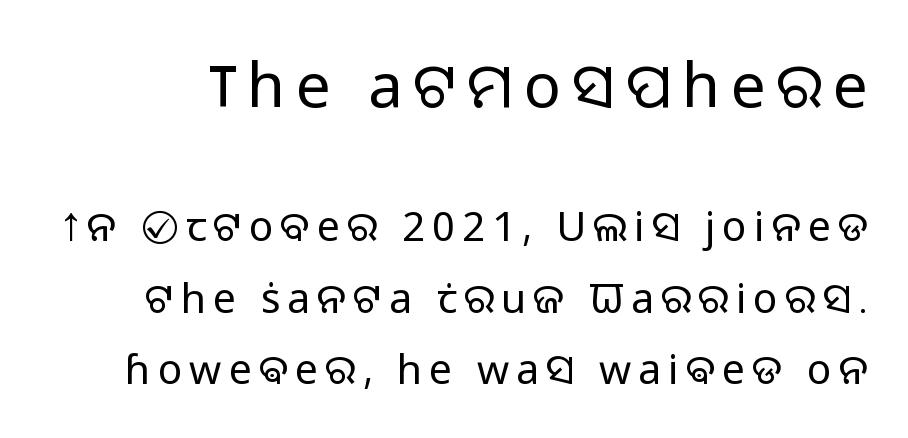
Q: Is the text bold? A: No.
Q: Is the text italic (slanted)? A: No, it is upright.
Q: Is the typeface a serif or a sans-serif typeface? A: Sans-serif.
Q: Is the text underlined? A: No.
Q: Which block of text is set in a larger size, the first (top) or the second (bottom)? A: The first (top) one.
Q: Width (condensed, normal, or wide)? A: Normal.
Q: Stroke contrast? A: Low.
Q: x-height? A: Medium.
Q: Monospaced? A: No.
